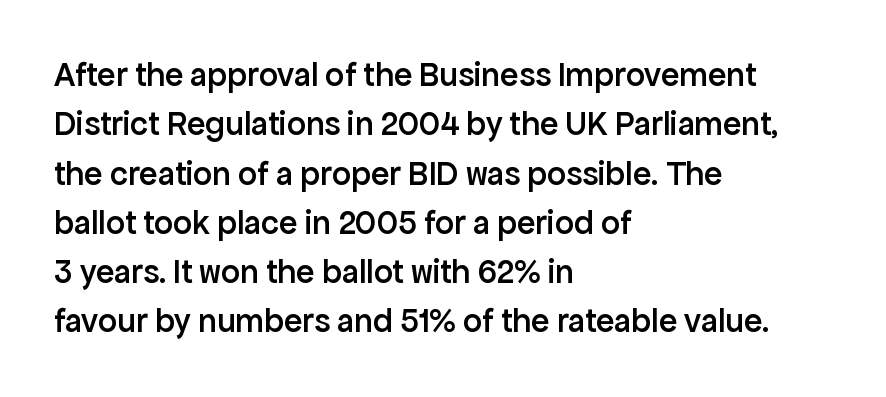
Nobody touched the tracking dial on this one. A typesetter would label this face a sans. In terms of weight, the rendering is demibold, just under bold. Horizontally, the lines are justified to the leading edge only.
